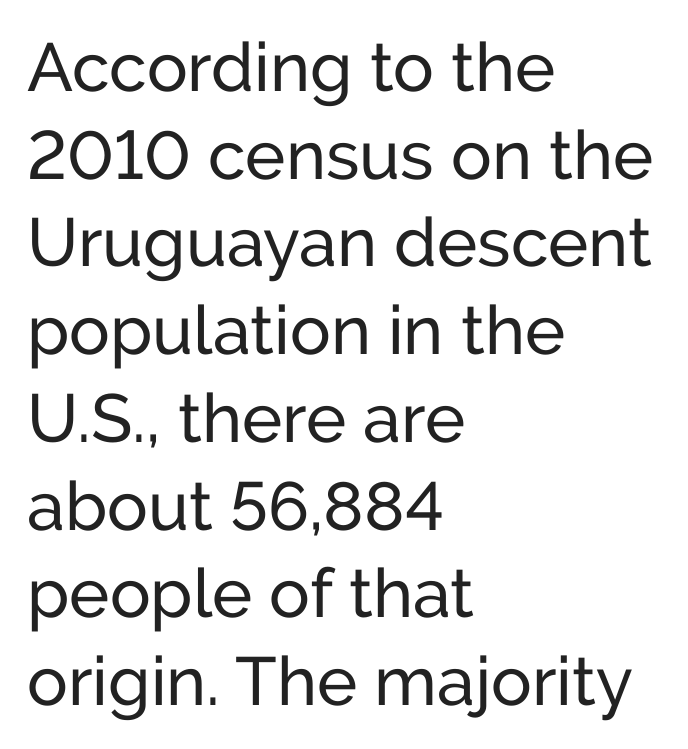
{"serif": "no", "italic": "no", "width": "normal", "stroke_contrast": "low", "x_height": "medium", "monospaced": "no", "underline": "no", "align": "left", "line_spacing": "normal", "line_spacing_ratio": 1.29, "letter_spacing": "normal", "letter_spacing_em": 0.0, "glyph_px": 68}
